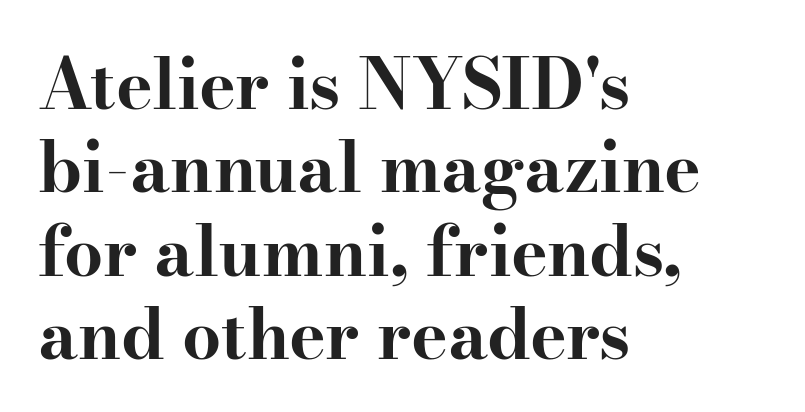
Q: Is the text bold? A: Yes.
Q: Is the text italic (slanted)? A: No, it is upright.
Q: Is the typeface a serif or a sans-serif typeface? A: Serif.
Q: Is the text underlined? A: No.
Q: How is the paragraph aligned? A: Left-aligned.
Q: Is the spacing between letters normal or unusually wide? A: Normal.
Q: Width (condensed, normal, or wide)? A: Wide.
Q: Stroke contrast? A: High.
Q: x-height? A: Small.
Q: Monospaced? A: No.
